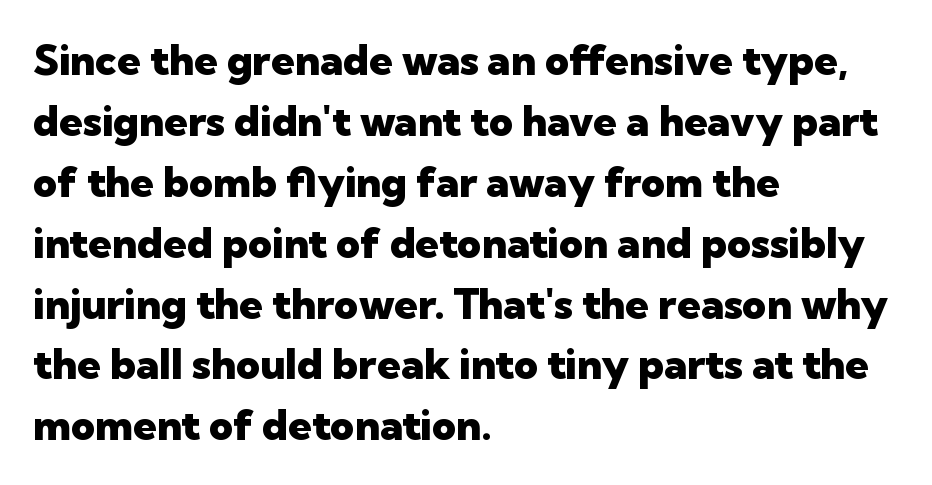
The image shows 42 px heavy sans-serif type, upright; set left-aligned, normal line spacing (1.45x), normal letter spacing, not underlined; low stroke contrast and a medium x-height.
